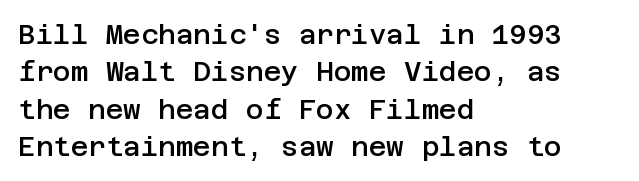
The image shows 27 px text type, upright; set left-aligned, normal line spacing (1.38x), normal letter spacing, not underlined.
